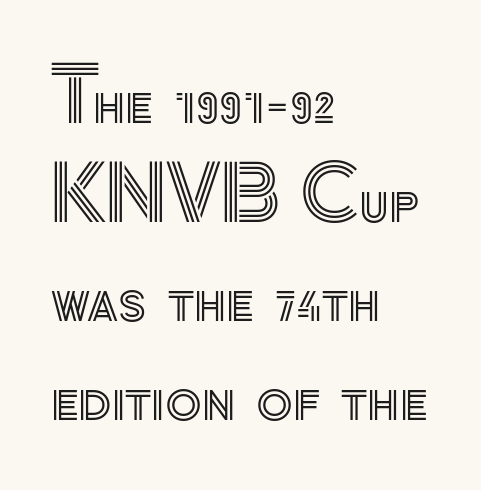
Descender tails drop into unmarked territory. Compared with typical paragraphs, the rows here are spaced about the same. A typesetter would mark this as roman, not italic. Short note: letters normally spaced. Line starts are locked; line ends wander. You could not count columns in this text — the font is proportionally spaced.
